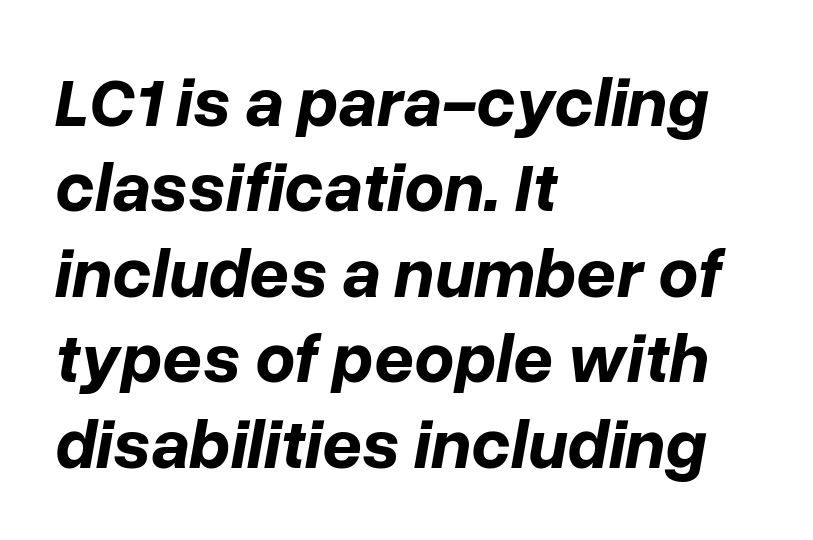
The image shows 70 px bold type, italic (leaning right); set left-aligned, line spacing 1.22x, normal letter spacing, not underlined; low stroke contrast and a medium x-height.
